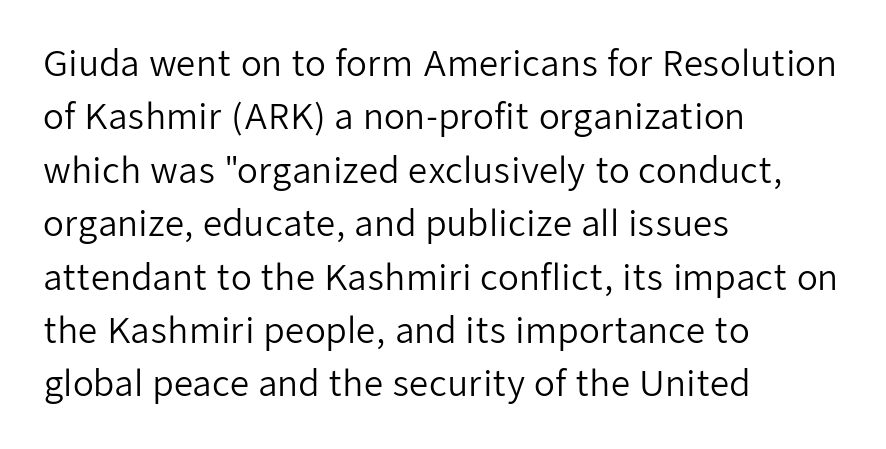
The image shows 34 px regular-weight sans-serif type, upright; set left-aligned, normal line spacing (1.57x), normal letter spacing, not underlined; low stroke contrast and a medium x-height.
